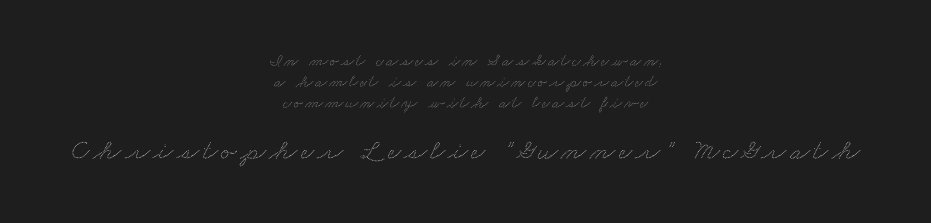
Q: Is the text underlined? A: No.
Q: How is the paragraph aligned? A: Centered.
Q: Which block of text is set in a larger size, the first (top) or the second (bottom)? A: The second (bottom) one.
Q: Width (condensed, normal, or wide)? A: Wide.
Q: Stroke contrast? A: Low.
Q: x-height? A: Small.
Q: Monospaced? A: No.
